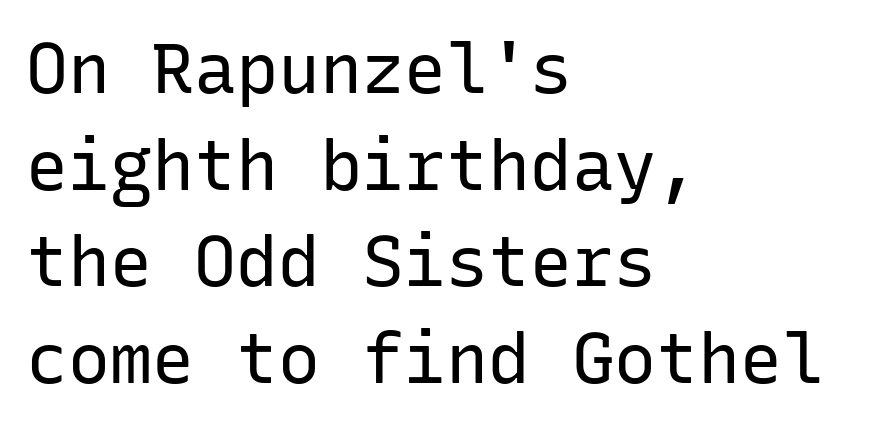
{"serif": "no", "italic": "no", "bold": "no", "weight": "regular", "width": "normal", "stroke_contrast": "low", "x_height": "medium", "monospaced": "yes", "underline": "no", "align": "left", "line_spacing": "normal", "line_spacing_ratio": 1.38, "letter_spacing": "normal", "letter_spacing_em": 0.0, "glyph_px": 70}
